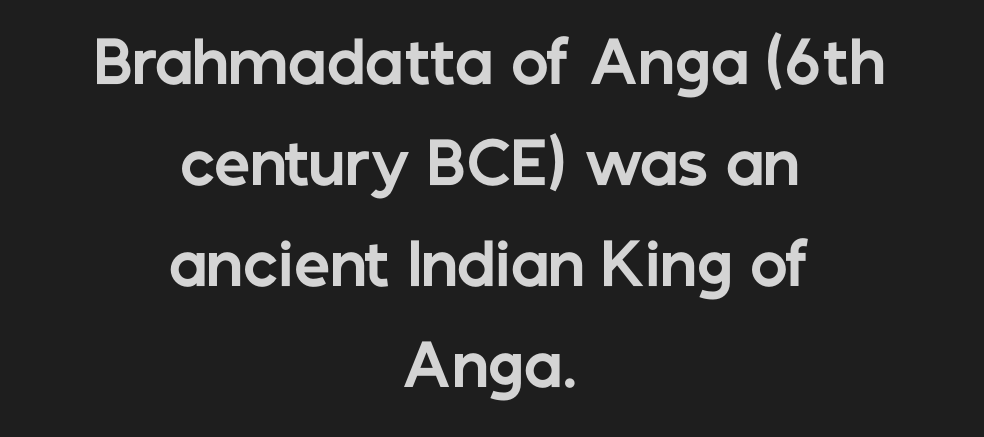
The setting favours the middle, as headings and verse often do. This sample uses an upright cut, with every glyph sitting square on the baseline. The passage shown is typed in a proportional face where columns would drift. Descenders are the only things crossing below the line. Inter-character spacing is left at the font's built-in metrics.
